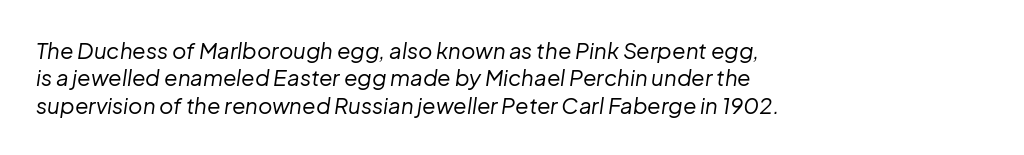
{"italic": "yes", "lean": "right", "slant_degrees": 8, "bold": "no", "underline": "no", "align": "left", "line_spacing": "normal", "line_spacing_ratio": 1.25, "letter_spacing": "normal", "letter_spacing_em": 0.0, "glyph_px": 22}
